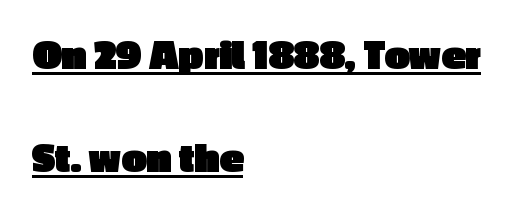
Q: Is the text bold? A: Yes.
Q: Is the text italic (slanted)? A: No, it is upright.
Q: Is the typeface a serif or a sans-serif typeface? A: Sans-serif.
Q: Is the text underlined? A: Yes.
Q: How is the paragraph aligned? A: Left-aligned.
Q: Is the spacing between letters normal or unusually wide? A: Normal.
Q: Is the spacing between lines tight, normal or loose? A: Loose.
Q: Width (condensed, normal, or wide)? A: Normal.
Q: x-height? A: Medium.
Q: Monospaced? A: No.
